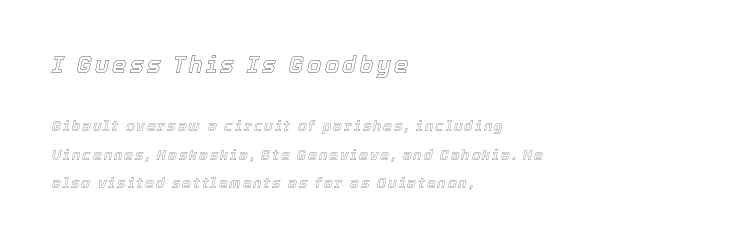
{"italic": "yes", "lean": "right", "slant_degrees": 12, "underline": "no", "align": "left", "line_spacing": "loose", "line_spacing_ratio": 2.06, "larger_block": "first", "size_ratio": 1.64, "glyph_px": 23}
